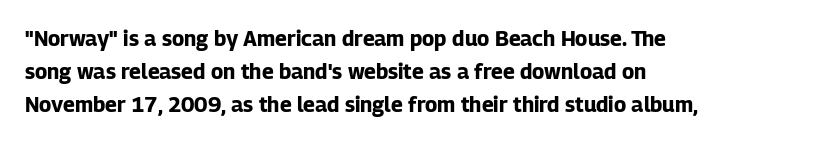
The sample has been set heavy, in full bold. Any mark beneath the type? The region is blank. The ragged edge is on the right, which tells us the setting is flush left. This sample uses plain, unmodified letter spacing. Posture: vertical. Does the leading feel generous? No, just average.
